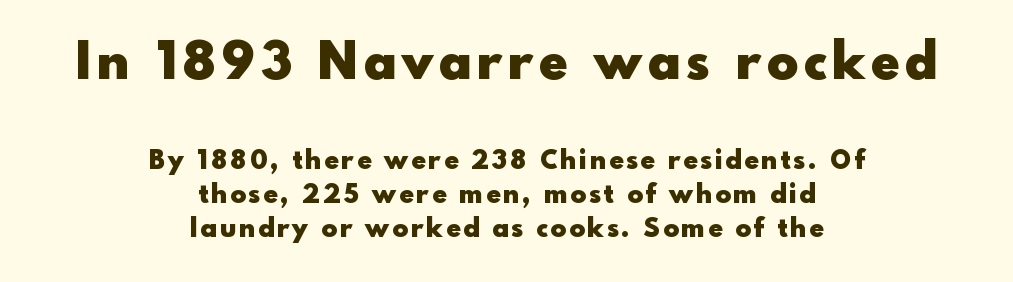
Is there any slant? The stems are plumb. You get the large type first, then a drop to smaller type. Each row of text sits above clean, open space. In CSS terms this would be text-align: center.
